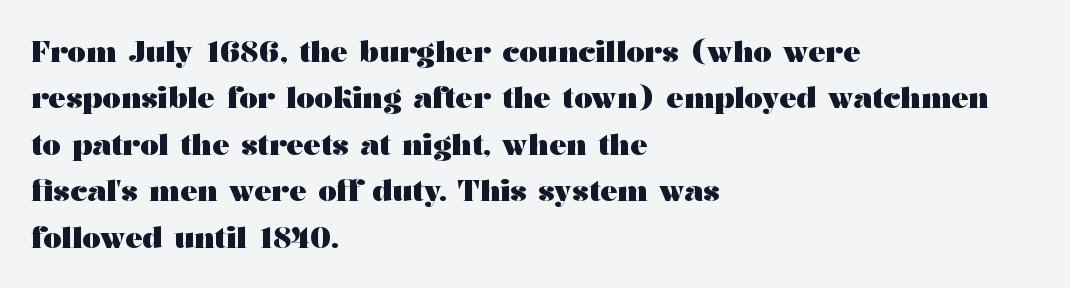
{"serif": "yes", "italic": "no", "bold": "yes", "weight": "heavy", "width": "wide", "stroke_contrast": "medium", "x_height": "medium", "monospaced": "no", "underline": "no", "align": "left", "line_spacing": "normal", "line_spacing_ratio": 1.6, "letter_spacing": "normal", "letter_spacing_em": 0.0, "glyph_px": 29}
